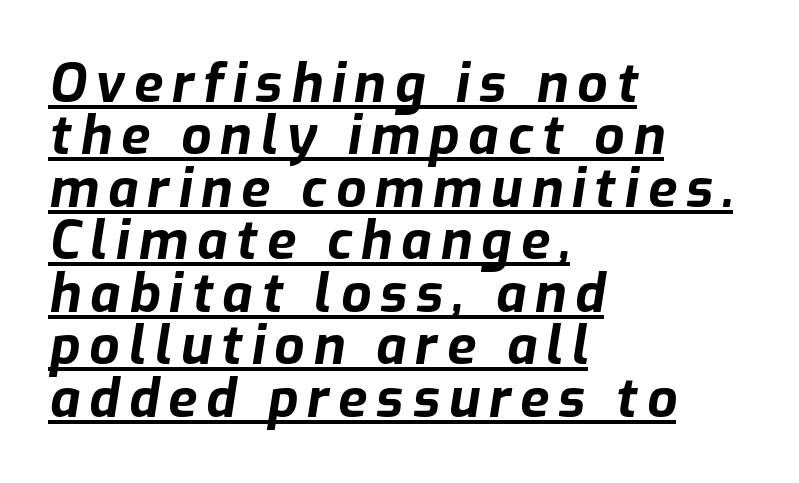
The image shows 53 px bold type, italic (leaning right); set left-aligned, tight line spacing (0.99x), underlined; low stroke contrast and a medium x-height.
